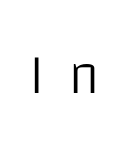
Here the designer chose a conventional face with non-uniform glyph widths. Each row of text sits above clean, open space. The cut favours lightness, reaching ordinary text weight at its darkest. Typographically, this falls in the sans-serif category. In terms of posture, this sample is upright. Each word looks stretched out because of the extra space between its letters.
